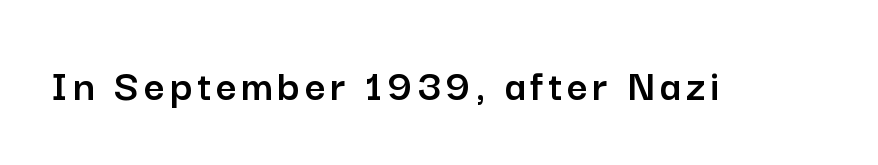
Q: Is the text italic (slanted)? A: No, it is upright.
Q: Is the typeface a serif or a sans-serif typeface? A: Sans-serif.
Q: Is the text underlined? A: No.
Q: Width (condensed, normal, or wide)? A: Normal.
Q: Stroke contrast? A: Low.
Q: x-height? A: Medium.
Q: Monospaced? A: No.
